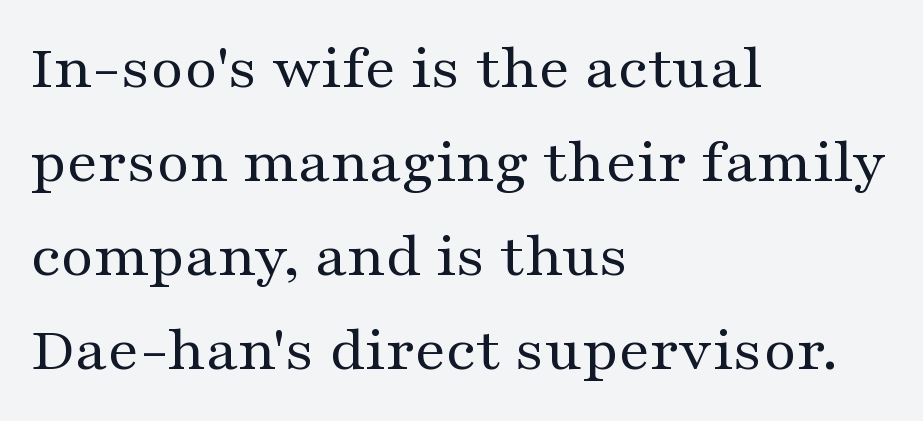
A typesetter would call this leading conventional body-copy spacing. Observe the ordinary spacing: letters are neighbours, not strangers. The rendering uses natural spacing where letterforms have individual widths. A quiet, ordinary-to-light weight characterises the typeface. This is serif lettering, the kind often seen in printed books.
